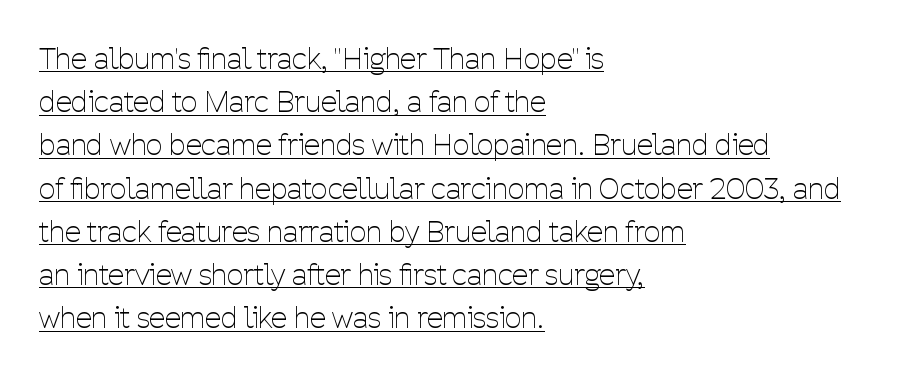
{"serif": "no", "italic": "no", "bold": "no", "weight": "thin", "width": "condensed", "stroke_contrast": "low", "x_height": "medium", "monospaced": "no", "underline": "yes", "align": "left", "line_spacing": "normal", "line_spacing_ratio": 1.49, "letter_spacing": "normal", "letter_spacing_em": 0.0, "glyph_px": 29}
